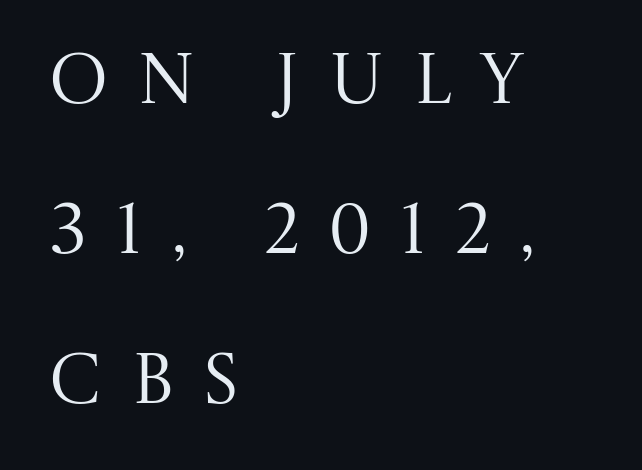
The passage is arranged the way most books set body copy — flush left. Weight: in the light-to-regular range. Proportional: the letters do not fall into vertical columns. Line spacing here is loose.
